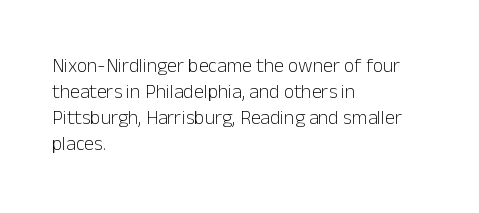
The image shows 20 px text type, upright; set left-aligned, normal line spacing (1.3x), normal letter spacing, not underlined.
